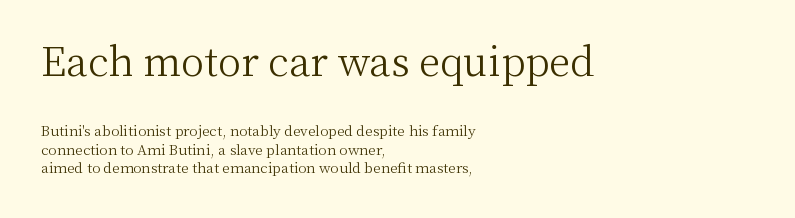
Q: Is the text bold? A: No.
Q: Is the text italic (slanted)? A: No, it is upright.
Q: Is the typeface a serif or a sans-serif typeface? A: Serif.
Q: Is the text underlined? A: No.
Q: How is the paragraph aligned? A: Left-aligned.
Q: Is the spacing between letters normal or unusually wide? A: Normal.
Q: Is the spacing between lines tight, normal or loose? A: Normal.
Q: Which block of text is set in a larger size, the first (top) or the second (bottom)? A: The first (top) one.
Q: Width (condensed, normal, or wide)? A: Normal.
Q: Stroke contrast? A: Medium.
Q: x-height? A: Medium.
Q: Monospaced? A: No.
